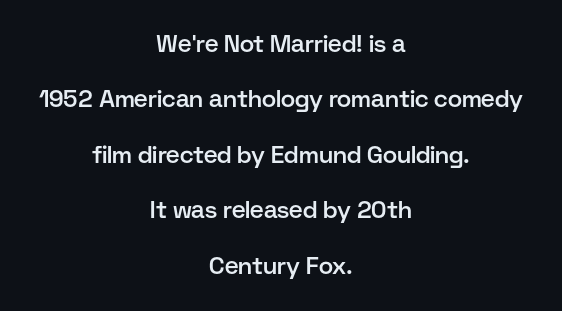
Q: Is the text bold? A: Semi-bold.
Q: Is the text italic (slanted)? A: No, it is upright.
Q: Is the text underlined? A: No.
Q: How is the paragraph aligned? A: Centered.
Q: Is the spacing between letters normal or unusually wide? A: Normal.
Q: Is the spacing between lines tight, normal or loose? A: Loose.
